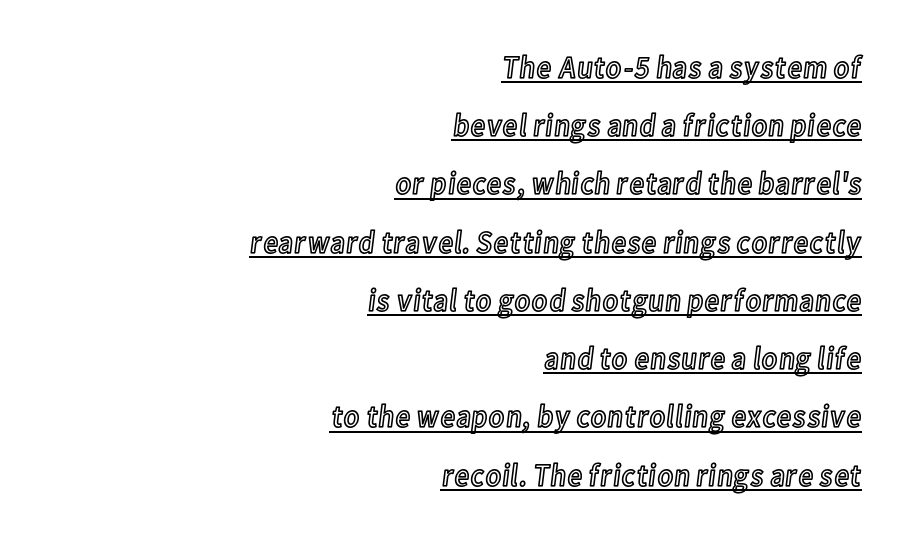
Do the characters align in a grid? No, the font is proportional. Observe the ordinary spacing: letters are neighbours, not strangers. Compared with a flush-left layout, this one pins lines to the opposite, right side. Students, observe the line beneath the letters — that is underlining.
